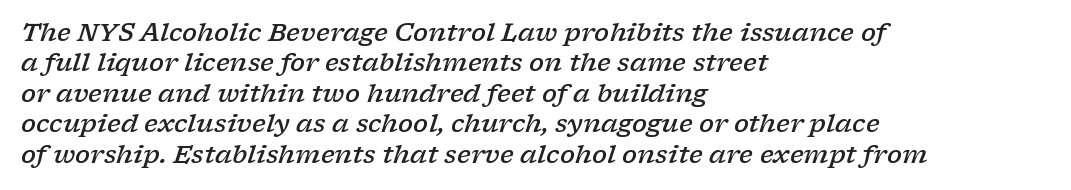
Q: Is the text bold? A: Semi-bold.
Q: Is the text italic (slanted)? A: Yes, it leans right by about 17 degrees.
Q: Is the text underlined? A: No.
Q: How is the paragraph aligned? A: Left-aligned.
Q: Is the spacing between letters normal or unusually wide? A: Normal.
